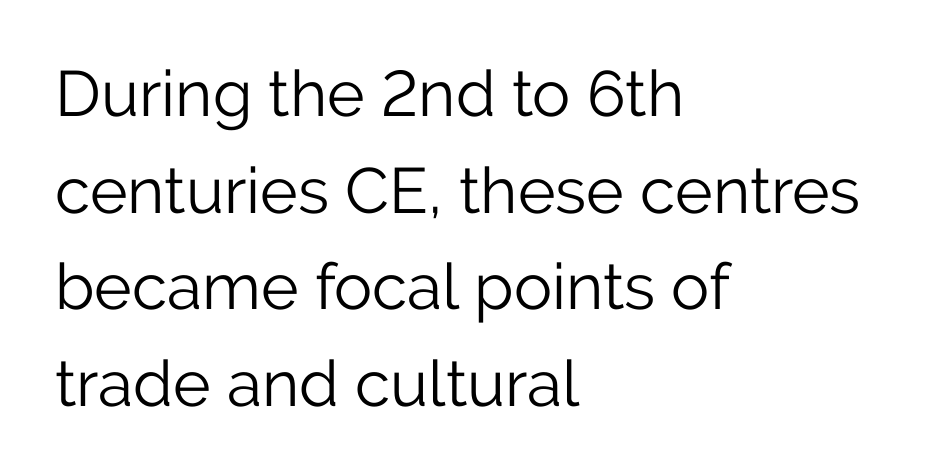
The weight tops out at a normal text grade. Anything drawn beneath the words? Only blank space. Short note: letters normally spaced. The letters advance in unequal steps, a hallmark of proportional type.
